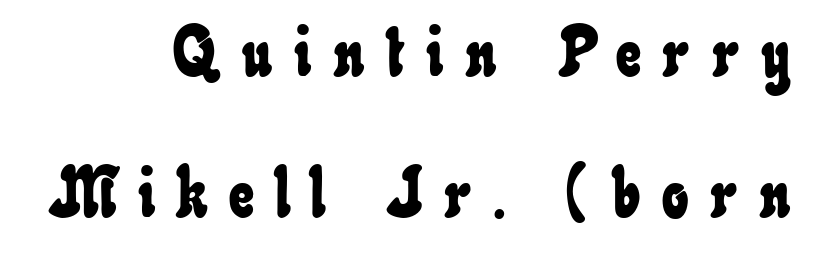
Successive baselines arrive slowly, with a big drop between each. Horizontally, the lines are justified to the trailing edge only. Glyph-to-glyph distance is far greater than everyday printed text. Any mark beneath the type? The region is blank.
